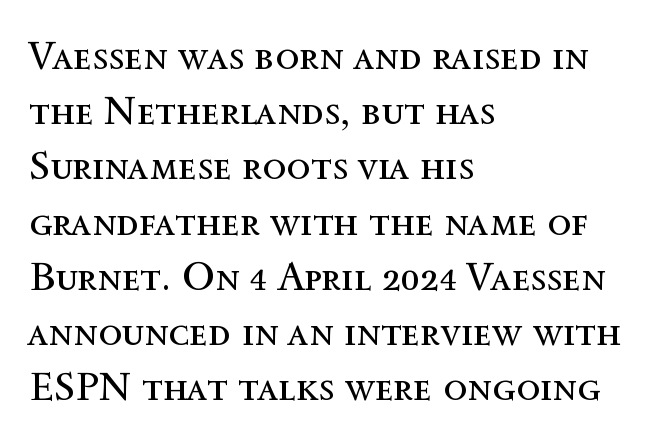
Q: Is the text bold? A: No.
Q: Is the text italic (slanted)? A: No, it is upright.
Q: Is the text underlined? A: No.
Q: How is the paragraph aligned? A: Left-aligned.
Q: Is the spacing between letters normal or unusually wide? A: Normal.
Q: Is the spacing between lines tight, normal or loose? A: Normal.
Q: Width (condensed, normal, or wide)? A: Normal.
Q: x-height? A: Medium.
Q: Monospaced? A: No.
